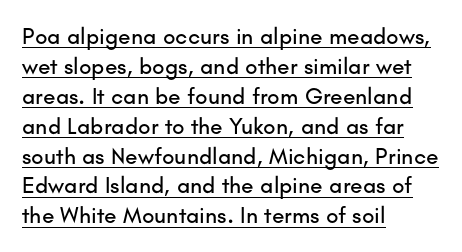
Every word sits above its own underline. Designer's note — italics off, roman on. The tracking reads as untouched default to a designer's eye. Line spacing here is normal.
